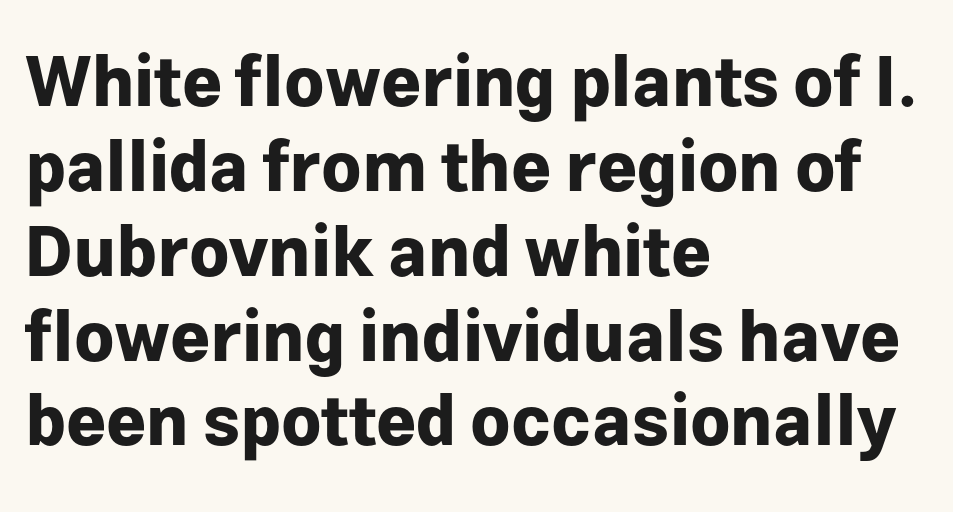
Q: Is the text bold? A: Yes.
Q: Is the text italic (slanted)? A: No, it is upright.
Q: Is the typeface a serif or a sans-serif typeface? A: Sans-serif.
Q: Is the text underlined? A: No.
Q: How is the paragraph aligned? A: Left-aligned.
Q: Is the spacing between letters normal or unusually wide? A: Normal.
Q: Width (condensed, normal, or wide)? A: Normal.
Q: Stroke contrast? A: Low.
Q: x-height? A: Medium.
Q: Monospaced? A: No.
